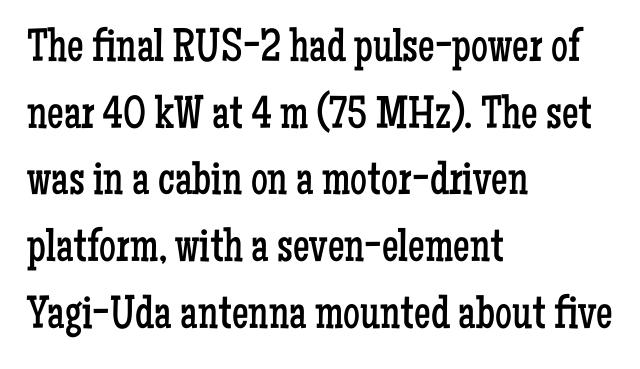
The image shows 47 px regular-weight, condensed serif type, upright; set left-aligned, normal line spacing (1.42x), normal letter spacing, not underlined; low stroke contrast and a medium x-height.
